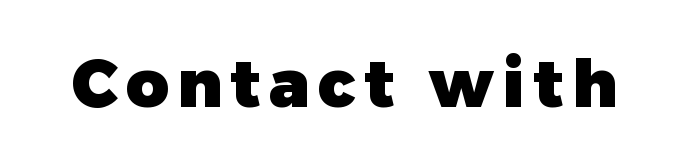
Q: Is the text bold? A: Yes.
Q: Is the text italic (slanted)? A: No, it is upright.
Q: Is the typeface a serif or a sans-serif typeface? A: Sans-serif.
Q: Is the text underlined? A: No.
Q: Width (condensed, normal, or wide)? A: Normal.
Q: Stroke contrast? A: Low.
Q: x-height? A: Medium.
Q: Monospaced? A: No.
